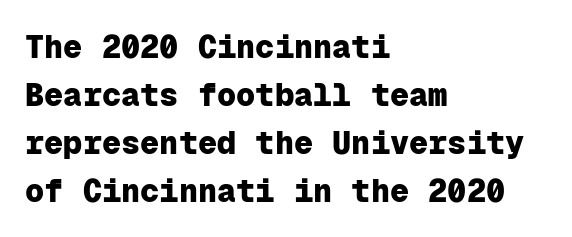
The image shows 32 px heavy sans-serif type, upright, monospaced; set left-aligned, normal line spacing (1.5x), normal letter spacing, not underlined; low stroke contrast and a medium x-height.
